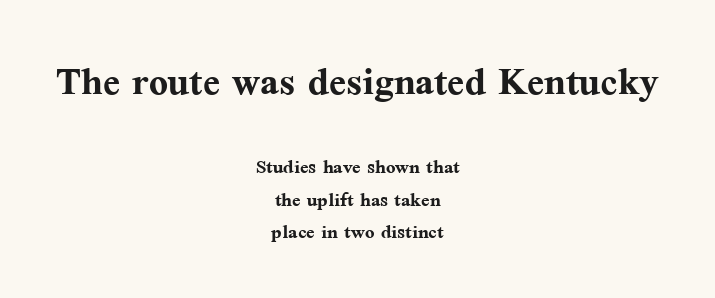
The lines in this sample share a center point and differ in where they start and stop. Italic: no, the glyphs are upright roman. A clean baseline with only descenders dipping below it. Short note: letters normally spaced. The block of text has a typical density, with ordinary space between rows.
